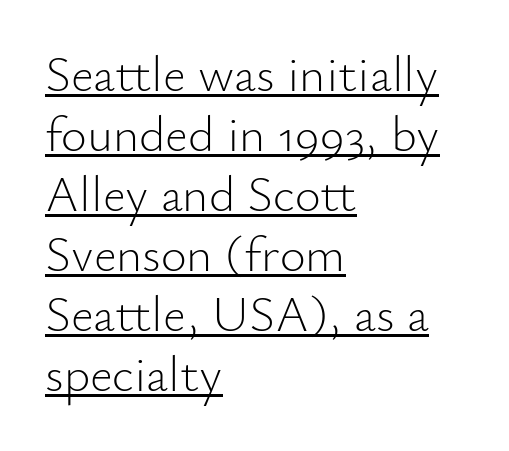
In terms of letterspacing, this is plain default setting. Letters have the restrained weight of plain body copy at most. The face used here is proportionally spaced, like ordinary book or web type. The axis of the letterforms is exactly vertical. The setting favours the left margin, as ordinary paragraphs usually do.
